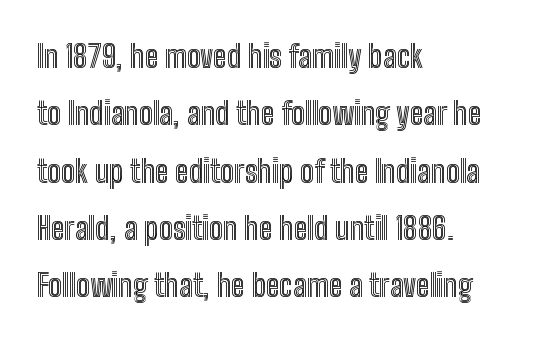
The image shows 31 px condensed type, upright; set left-aligned, line spacing 1.85x, normal letter spacing, not underlined; a medium x-height.
